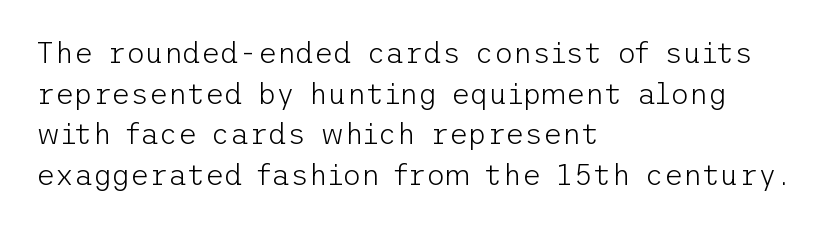
The image shows 29 px light sans-serif type, upright; set left-aligned, normal line spacing (1.4x), normal letter spacing, not underlined; low stroke contrast and a medium x-height.
